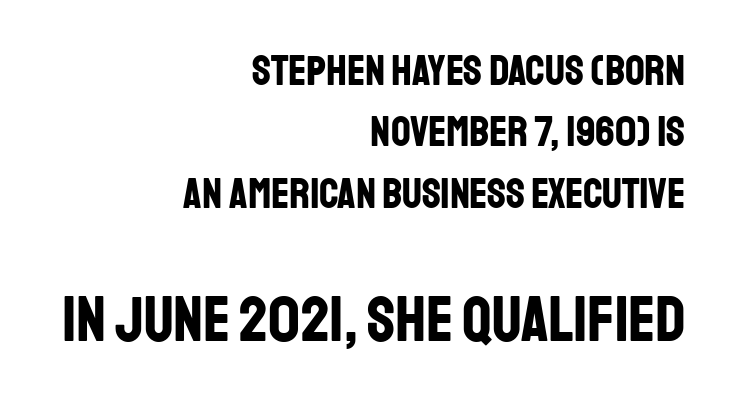
The face used here is a sans, in the tradition of grotesques and geometrics. The typography opts for an upright posture over an oblique one. Honestly, the letter spacing is just normal — you wouldn't notice it. The paragraph shown leans on its right margin. Is the lower block the larger one? Yes — the lower block carries the bigger type.
